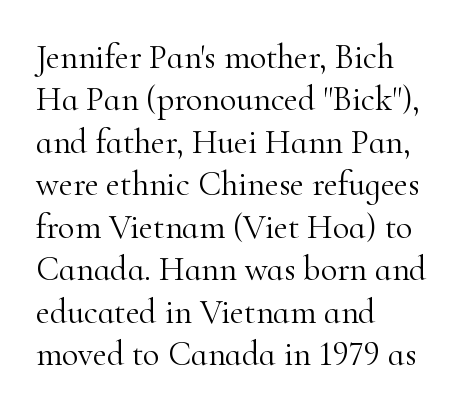
Q: Is the text bold? A: No.
Q: Is the text italic (slanted)? A: No, it is upright.
Q: Is the typeface a serif or a sans-serif typeface? A: Serif.
Q: Is the text underlined? A: No.
Q: How is the paragraph aligned? A: Left-aligned.
Q: Is the spacing between letters normal or unusually wide? A: Normal.
Q: Is the spacing between lines tight, normal or loose? A: Normal.
Q: Width (condensed, normal, or wide)? A: Normal.
Q: Stroke contrast? A: High.
Q: x-height? A: Small.
Q: Monospaced? A: No.
